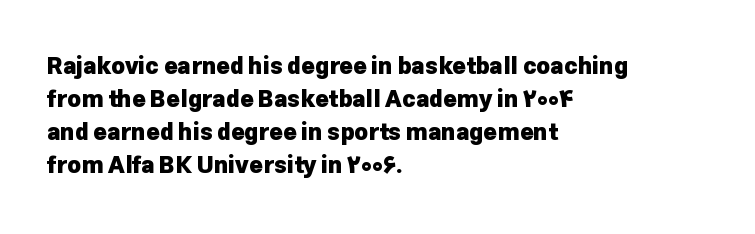
Q: Is the text bold? A: Yes.
Q: Is the text italic (slanted)? A: No, it is upright.
Q: Is the text underlined? A: No.
Q: How is the paragraph aligned? A: Left-aligned.
Q: Is the spacing between letters normal or unusually wide? A: Normal.
Q: Is the spacing between lines tight, normal or loose? A: Normal.
